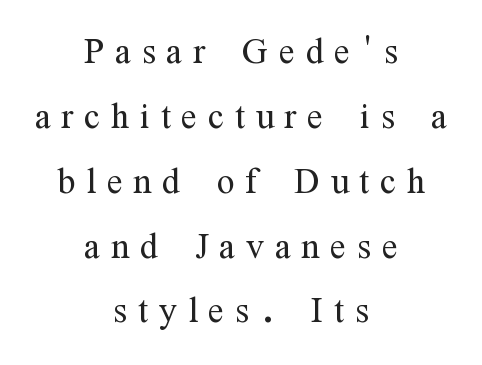
This sample is center-justified, so both line endings float freely. Italic? Not at all — the glyphs are vertical. Evenly set lines give the paragraph a standard silhouette. Font category for this specimen: serif. Proportional: the letters do not fall into vertical columns. Bold? No — there's no thickening of the strokes.
